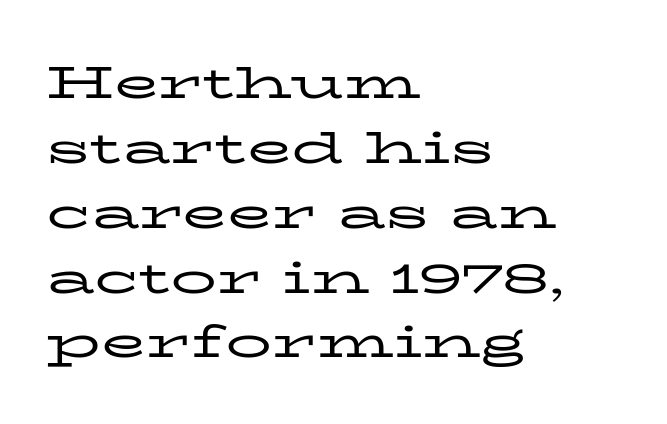
The image shows 46 px regular-weight, wide serif type, upright; set left-aligned, normal line spacing (1.41x), normal letter spacing, not underlined; low stroke contrast and a medium x-height.
